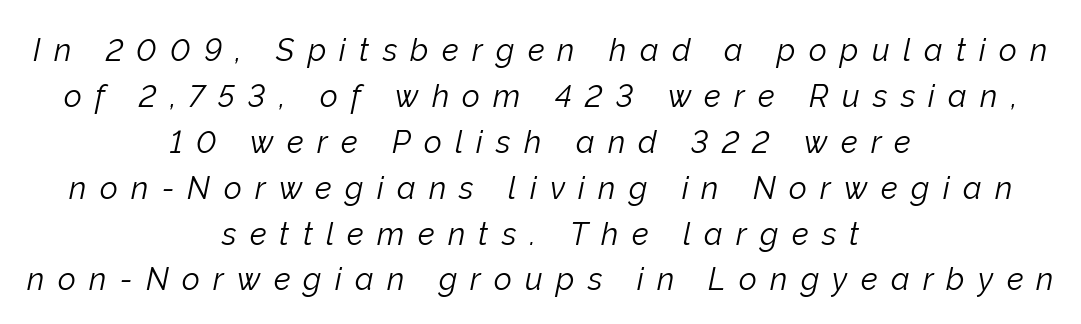
The image shows 31 px light type, italic (leaning right); set centered, normal line spacing (1.48x), unusually wide letter spacing (+0.43 em), not underlined; low stroke contrast and a medium x-height.
